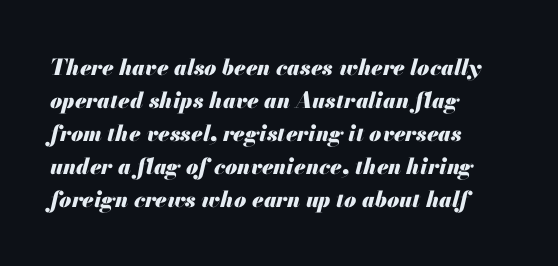
One glance says typical: line gaps are just what's usual. A typesetter would call this zero additional tracking. Would a proofreader flag this as italicized? Yes. Is the block centered? No — it sits flush against the left margin.
